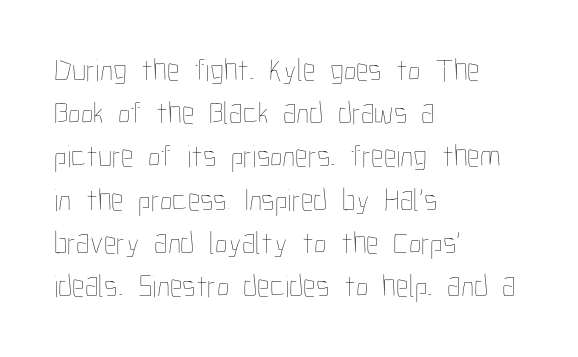
Q: Is the text bold? A: No.
Q: Is the text italic (slanted)? A: No, it is upright.
Q: Is the text underlined? A: No.
Q: How is the paragraph aligned? A: Left-aligned.
Q: Is the spacing between letters normal or unusually wide? A: Normal.
Q: Is the spacing between lines tight, normal or loose? A: Normal.
Q: Width (condensed, normal, or wide)? A: Condensed.
Q: Stroke contrast? A: Low.
Q: x-height? A: Medium.
Q: Monospaced? A: No.
